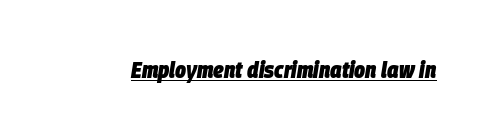
Q: Is the text bold? A: Yes.
Q: Is the text italic (slanted)? A: Yes, it leans right by about 9 degrees.
Q: Is the text underlined? A: Yes.
Q: Is the spacing between letters normal or unusually wide? A: Normal.
